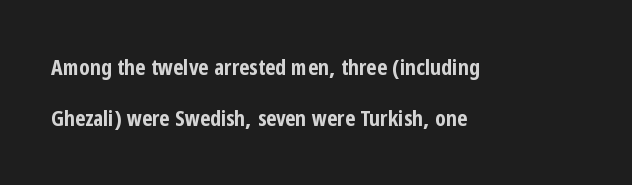
The image shows 22 px bold type, upright; set left-aligned, loose line spacing (2.34x), normal letter spacing, not underlined.
